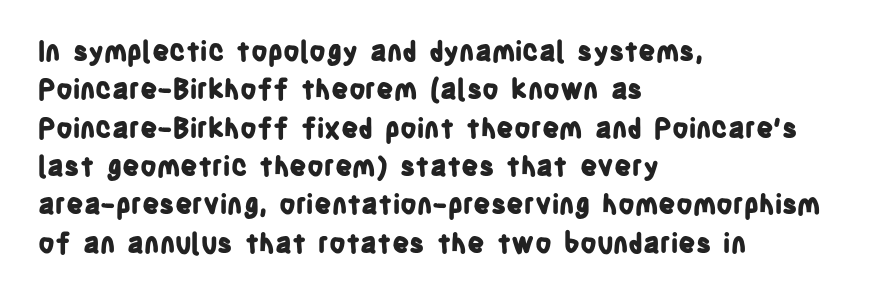
Glyph-to-glyph distance matches everyday printed text. Notice how thick the strokes are: this is what a full bold looks like. A normal amount of white space separates one row of letters from the next. Only glyphs here, with clear space below each row. Vertical strokes here are truly vertical.
